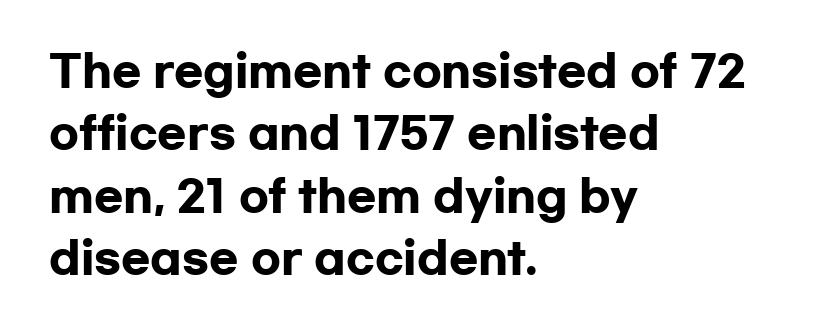
The image shows 43 px heavy, wide sans-serif type, upright; set left-aligned, normal line spacing (1.45x), normal letter spacing, not underlined; low stroke contrast and a medium x-height.
